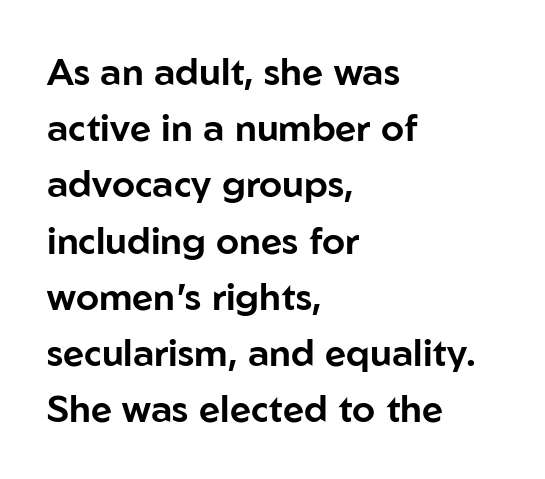
The image shows 37 px sans-serif type, upright; set left-aligned, normal line spacing (1.52x), normal letter spacing, not underlined; low stroke contrast and a medium x-height.
